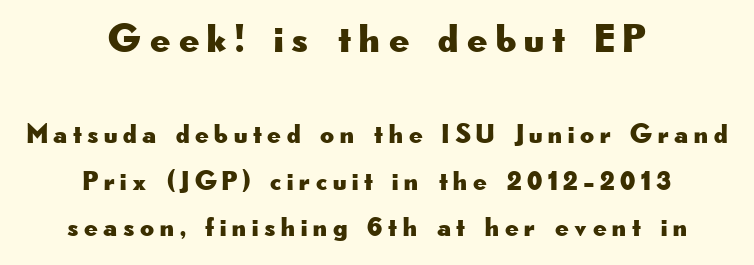
Q: Is the text italic (slanted)? A: No, it is upright.
Q: Is the typeface a serif or a sans-serif typeface? A: Sans-serif.
Q: Is the text underlined? A: No.
Q: How is the paragraph aligned? A: Centered.
Q: Is the spacing between letters normal or unusually wide? A: Unusually wide.
Q: Which block of text is set in a larger size, the first (top) or the second (bottom)? A: The first (top) one.
Q: Width (condensed, normal, or wide)? A: Wide.
Q: Stroke contrast? A: Low.
Q: x-height? A: Small.
Q: Monospaced? A: No.
